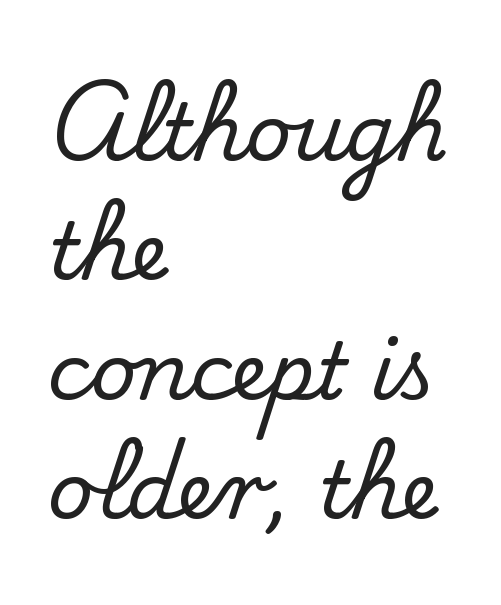
What stands out about the letter spacing? Nothing — it is the standard amount. Interline gaps are of average width in this sample. Note: serifs present on the glyphs. The words here are not underlined.
